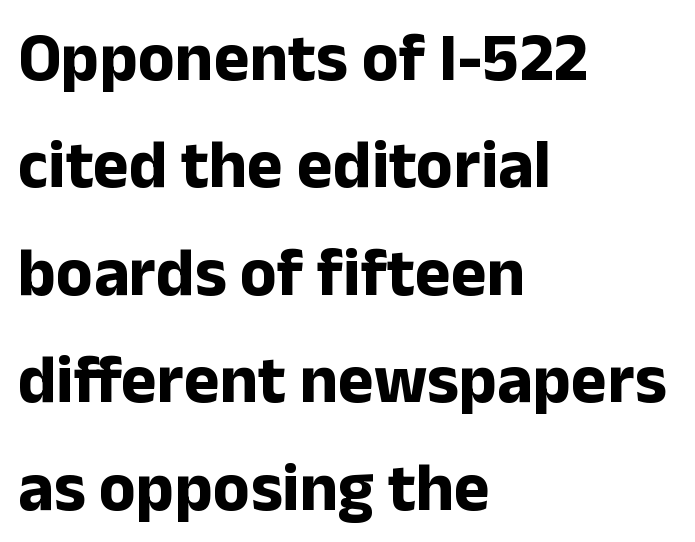
Q: Is the text bold? A: Yes.
Q: Is the text italic (slanted)? A: No, it is upright.
Q: Is the typeface a serif or a sans-serif typeface? A: Sans-serif.
Q: Is the text underlined? A: No.
Q: How is the paragraph aligned? A: Left-aligned.
Q: Is the spacing between letters normal or unusually wide? A: Normal.
Q: Is the spacing between lines tight, normal or loose? A: Normal.
Q: Width (condensed, normal, or wide)? A: Normal.
Q: Stroke contrast? A: Low.
Q: x-height? A: Medium.
Q: Monospaced? A: No.
